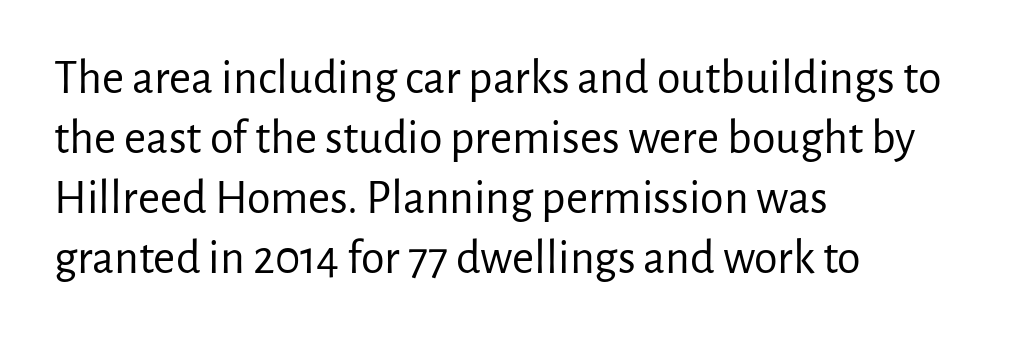
{"serif": "no", "italic": "no", "bold": "no", "weight": "regular", "width": "normal", "stroke_contrast": "low", "x_height": "medium", "monospaced": "no", "underline": "no", "align": "left", "line_spacing": "normal", "line_spacing_ratio": 1.25, "letter_spacing": "normal", "letter_spacing_em": 0.0, "glyph_px": 48}
